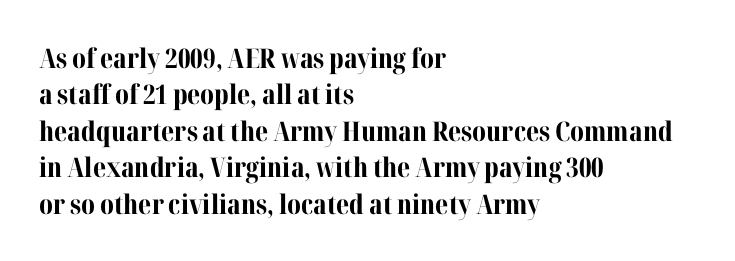
Q: Is the text bold? A: Yes.
Q: Is the text italic (slanted)? A: No, it is upright.
Q: Is the text underlined? A: No.
Q: How is the paragraph aligned? A: Left-aligned.
Q: Is the spacing between letters normal or unusually wide? A: Normal.
Q: Is the spacing between lines tight, normal or loose? A: Normal.
